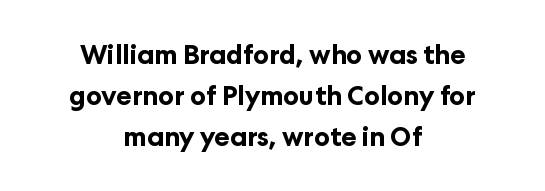
Standard letterfit; no display-style spreading of the glyphs. No italicization has been applied; the sample stays upright. Centered paragraph, ragged on both sides. Leading matches the norm, producing a regular column. Rule under the text: the space is simply empty. The face used here has the dense, thick strokes of a bold.
